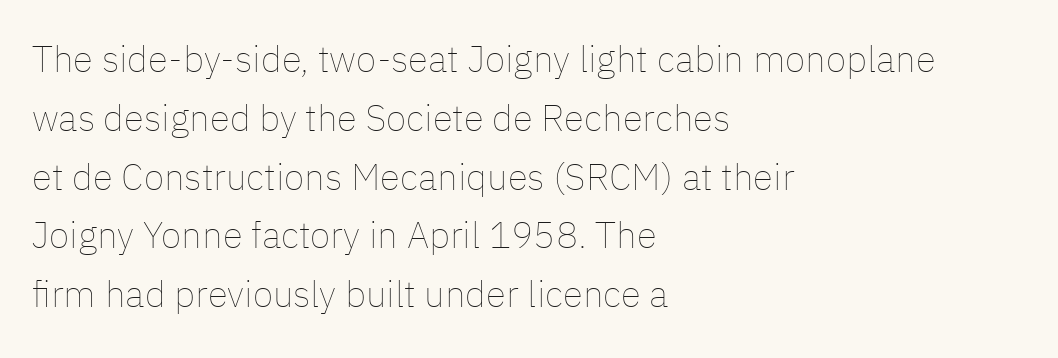
Q: Is the text bold? A: No.
Q: Is the text italic (slanted)? A: No, it is upright.
Q: Is the text underlined? A: No.
Q: How is the paragraph aligned? A: Left-aligned.
Q: Is the spacing between letters normal or unusually wide? A: Normal.
Q: Is the spacing between lines tight, normal or loose? A: Normal.
Q: Width (condensed, normal, or wide)? A: Normal.
Q: Stroke contrast? A: Low.
Q: x-height? A: Medium.
Q: Monospaced? A: No.
